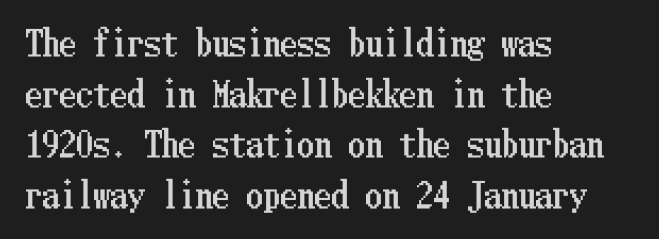
Q: Is the text italic (slanted)? A: No, it is upright.
Q: Is the text underlined? A: No.
Q: How is the paragraph aligned? A: Left-aligned.
Q: Is the spacing between letters normal or unusually wide? A: Normal.
Q: Is the spacing between lines tight, normal or loose? A: Normal.
Q: Width (condensed, normal, or wide)? A: Condensed.
Q: Stroke contrast? A: Low.
Q: x-height? A: Medium.
